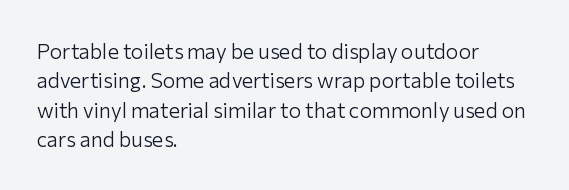
A clean baseline with only descenders dipping below it. If you drew a line through each stem, it would be perfectly vertical. Honestly, the row spacing looks completely unremarkable. Is this a heavy cut? Hardly; it is regular or lighter.
